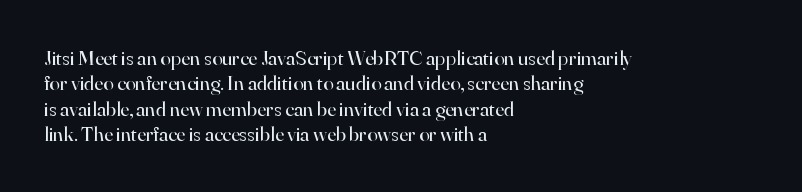
{"italic": "no", "bold": "no", "underline": "no", "align": "left", "line_spacing_ratio": 1.21, "letter_spacing": "normal", "letter_spacing_em": 0.0, "glyph_px": 21}
